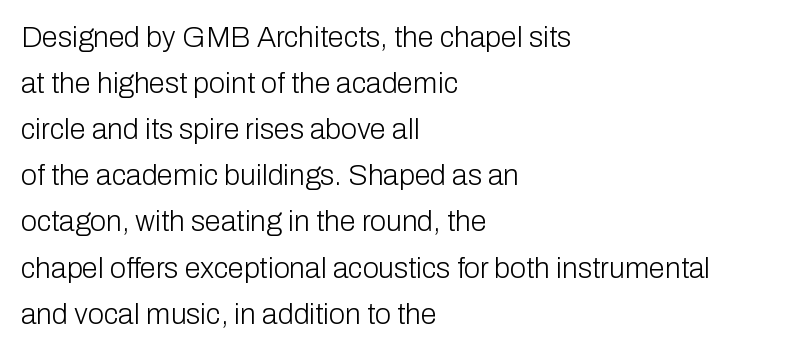
{"serif": "no", "italic": "no", "bold": "no", "weight": "light", "width": "normal", "stroke_contrast": "low", "x_height": "medium", "monospaced": "no", "underline": "no", "align": "left", "line_spacing": "normal", "line_spacing_ratio": 1.59, "letter_spacing": "normal", "letter_spacing_em": 0.0, "glyph_px": 29}
